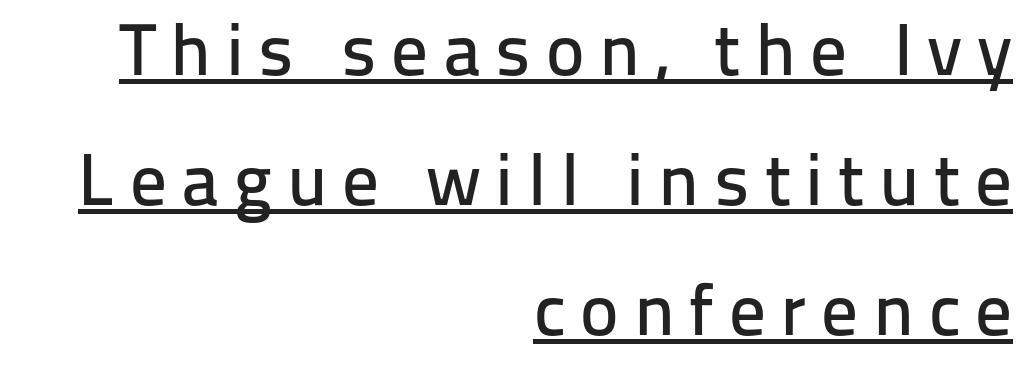
{"serif": "no", "italic": "no", "width": "normal", "stroke_contrast": "low", "x_height": "medium", "monospaced": "no", "underline": "yes", "align": "right", "line_spacing_ratio": 1.78, "letter_spacing": "wide", "letter_spacing_em": 0.2, "glyph_px": 73}
